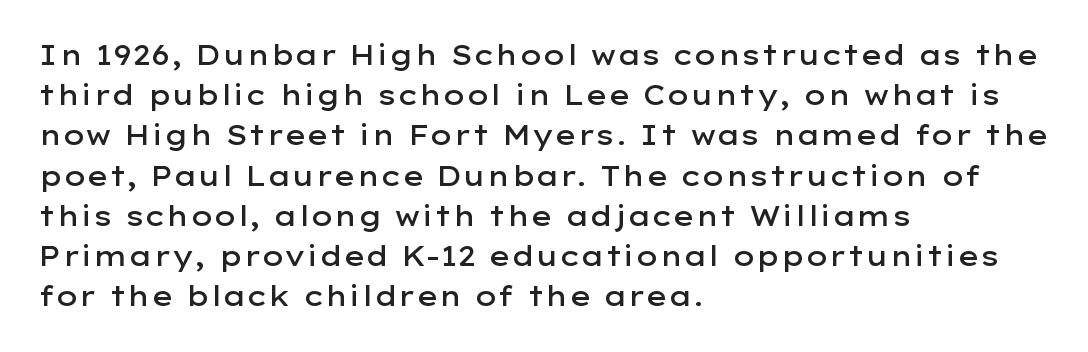
Q: Is the text bold? A: Semi-bold.
Q: Is the text italic (slanted)? A: No, it is upright.
Q: Is the text underlined? A: No.
Q: How is the paragraph aligned? A: Left-aligned.
Q: Is the spacing between letters normal or unusually wide? A: Normal.
Q: Is the spacing between lines tight, normal or loose? A: Normal.
